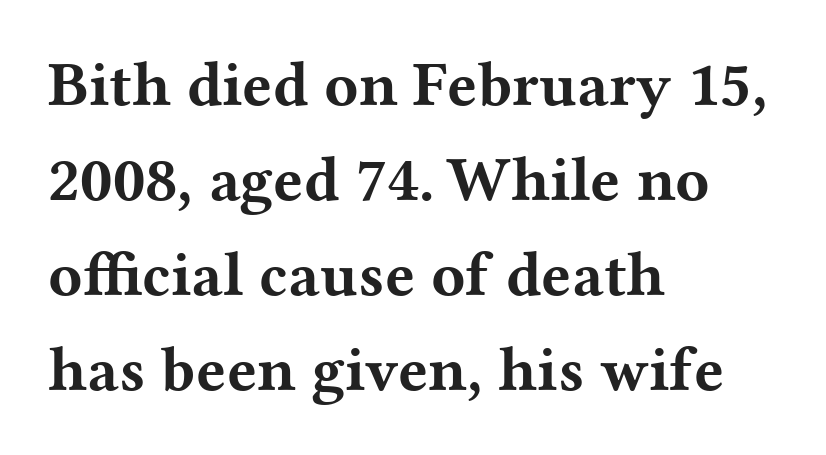
{"serif": "yes", "italic": "no", "bold": "yes", "weight": "bold", "width": "wide", "stroke_contrast": "medium", "x_height": "medium", "monospaced": "no", "underline": "no", "align": "left", "line_spacing": "normal", "line_spacing_ratio": 1.51, "letter_spacing": "normal", "letter_spacing_em": 0.0, "glyph_px": 63}
